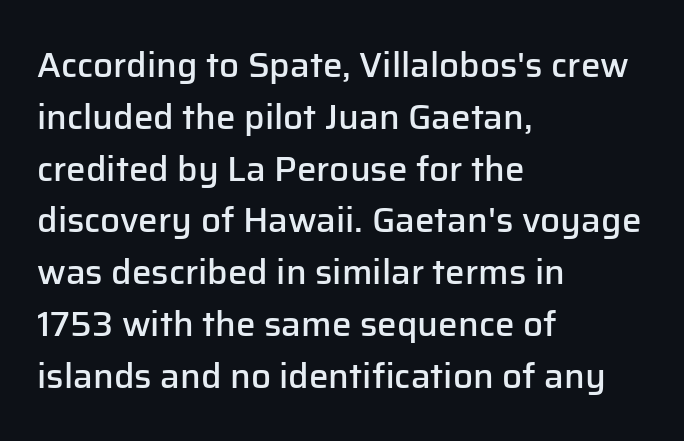
{"serif": "no", "italic": "no", "bold": "semi", "weight": "semibold", "width": "normal", "stroke_contrast": "low", "x_height": "medium", "monospaced": "no", "underline": "no", "align": "left", "line_spacing": "normal", "line_spacing_ratio": 1.48, "letter_spacing": "normal", "letter_spacing_em": 0.0, "glyph_px": 35}
